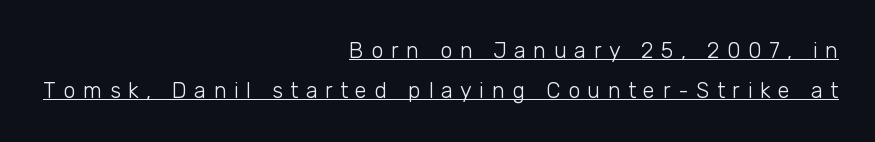
The glyphs are accompanied by a horizontal stroke just below them. Quick note: not italic, upright. Words appear elongated and porous because spacing is wide. Each line ends at the same right margin while the left side varies. Counters stay open thanks to moderate or lighter strokes.
